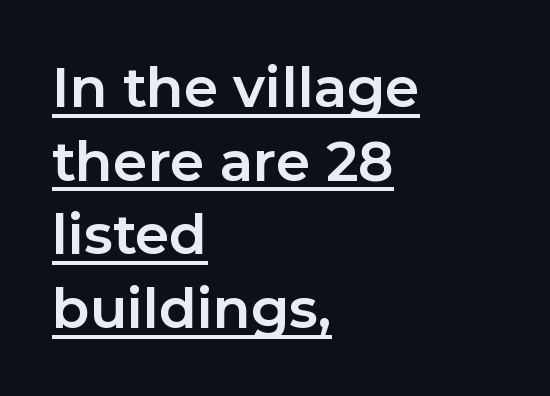
The image shows 55 px bold sans-serif type, upright; set left-aligned, normal line spacing (1.34x), normal letter spacing, underlined; low stroke contrast and a medium x-height.
